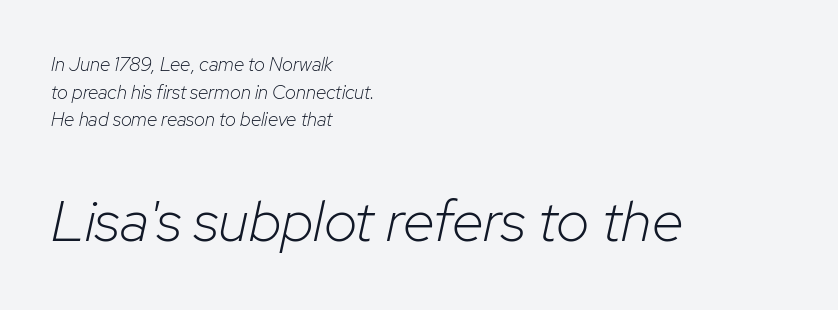
The image shows 58 px light type, italic (leaning right); set left-aligned, normal line spacing (1.46x), normal letter spacing, not underlined; the second (bottom) block is 3.05x larger; low stroke contrast and a medium x-height.
